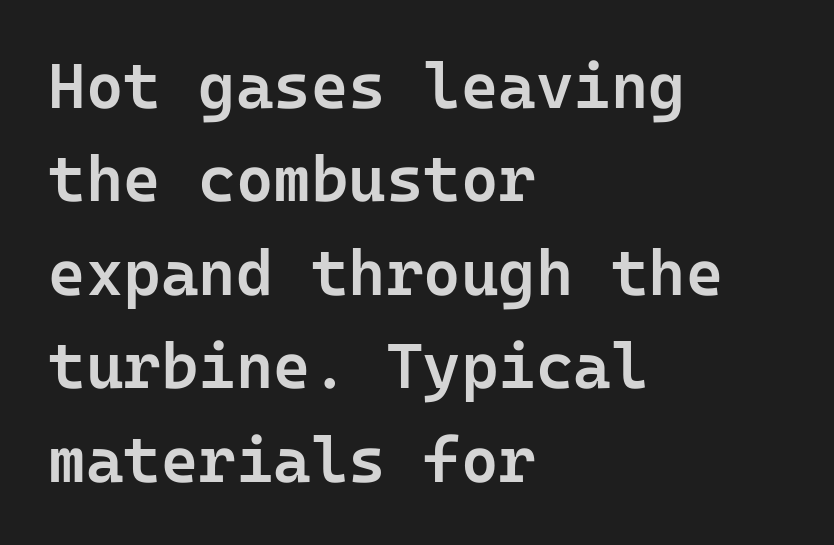
All the whitespace from short lines collects on the right. Does the lettering tilt? It doesn't — this is upright. Observe the absence of serifs on each vertical stroke in this sample. Inter-character spacing is left at the font's built-in metrics.
